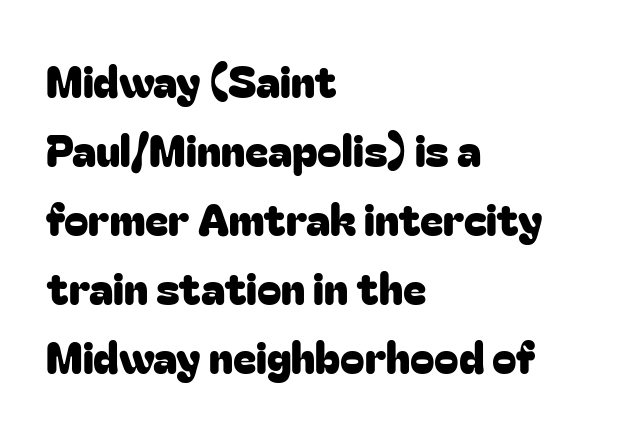
The image shows 44 px sans-serif type, upright; set left-aligned, normal line spacing (1.57x), normal letter spacing, not underlined; low stroke contrast and a medium x-height.
